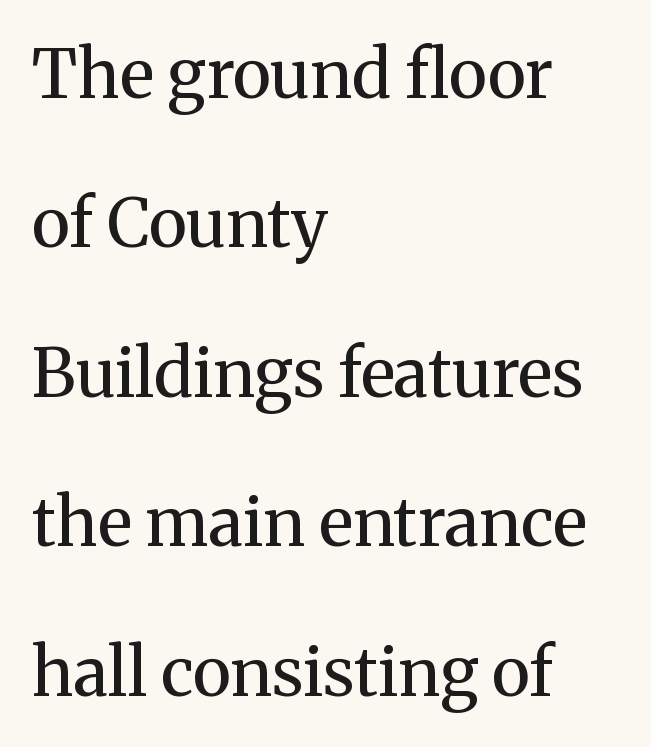
{"serif": "yes", "italic": "no", "bold": "no", "weight": "regular", "width": "normal", "stroke_contrast": "medium", "x_height": "medium", "monospaced": "no", "underline": "no", "align": "left", "line_spacing": "loose", "line_spacing_ratio": 2.23, "letter_spacing": "normal", "letter_spacing_em": 0.0, "glyph_px": 67}
